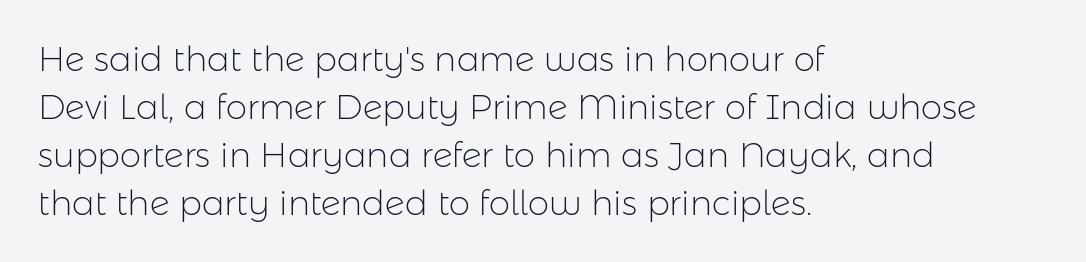
{"serif": "no", "italic": "no", "bold": "no", "weight": "light", "width": "normal", "stroke_contrast": "low", "x_height": "medium", "monospaced": "no", "underline": "no", "align": "left", "line_spacing": "normal", "line_spacing_ratio": 1.41, "letter_spacing": "normal", "letter_spacing_em": 0.0, "glyph_px": 34}
